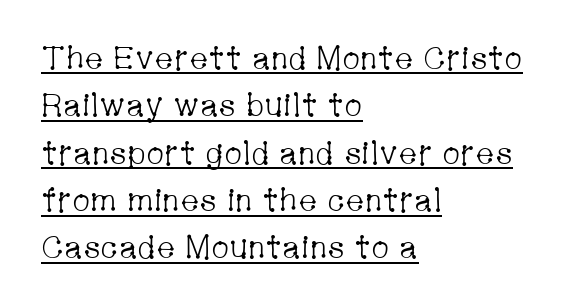
The image shows 32 px light, condensed serif type, upright; set left-aligned, normal line spacing (1.48x), normal letter spacing, underlined; low stroke contrast and a medium x-height.
